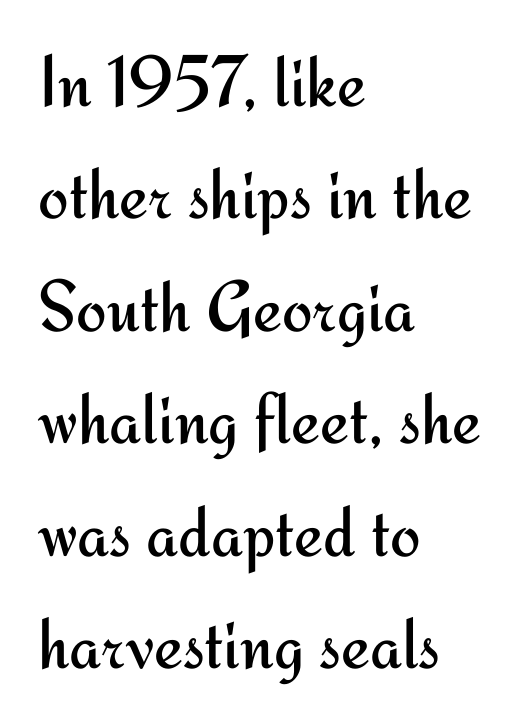
The image shows 73 px regular-weight sans-serif type, upright; set left-aligned, normal line spacing (1.54x), normal letter spacing, not underlined; medium stroke contrast and a small x-height.
